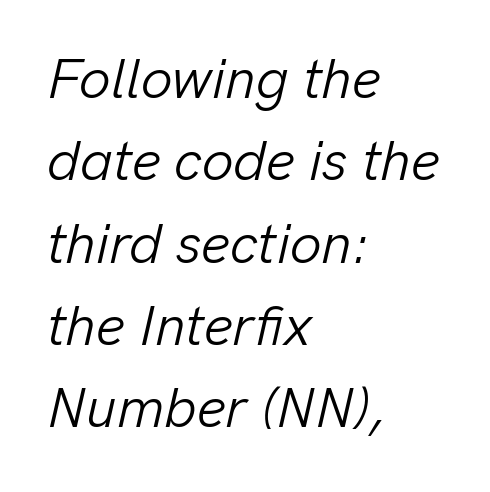
{"italic": "yes", "lean": "right", "slant_degrees": 13, "bold": "no", "weight": "light", "width": "normal", "stroke_contrast": "low", "x_height": "medium", "monospaced": "no", "underline": "no", "align": "left", "line_spacing": "normal", "line_spacing_ratio": 1.47, "letter_spacing": "normal", "letter_spacing_em": 0.0, "glyph_px": 56}
